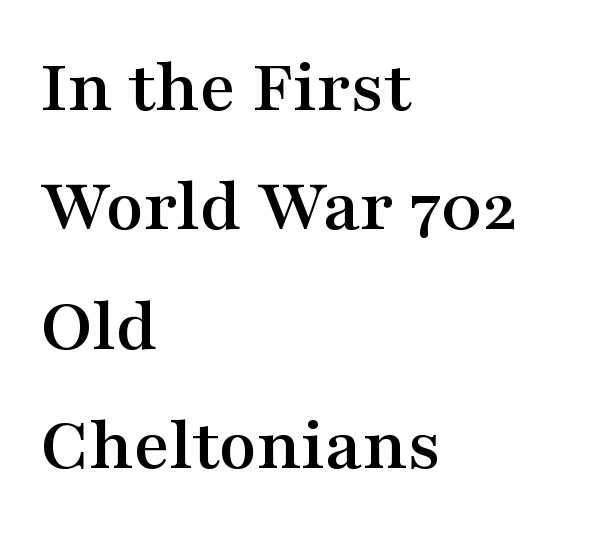
Nothing unusual about the tracking: characters are spaced as the font intends. Underlining? Definitely not there. What's the leading like? Ordinary, nothing unusual. The text block is weighted toward the left margin, trailing off unevenly rightward. Looks like regular typesetting: each glyph gets only the width it needs. Letterform terminals end in serifs throughout the passage.
